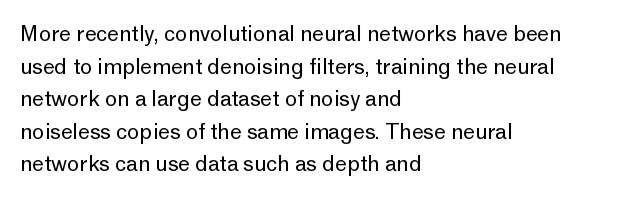
Q: Is the text bold? A: No.
Q: Is the text italic (slanted)? A: No, it is upright.
Q: Is the text underlined? A: No.
Q: How is the paragraph aligned? A: Left-aligned.
Q: Is the spacing between letters normal or unusually wide? A: Normal.
Q: Is the spacing between lines tight, normal or loose? A: Normal.
